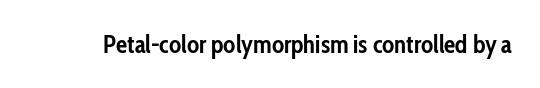
{"italic": "no", "bold": "yes", "underline": "no", "letter_spacing": "normal", "letter_spacing_em": 0.0, "glyph_px": 25}
